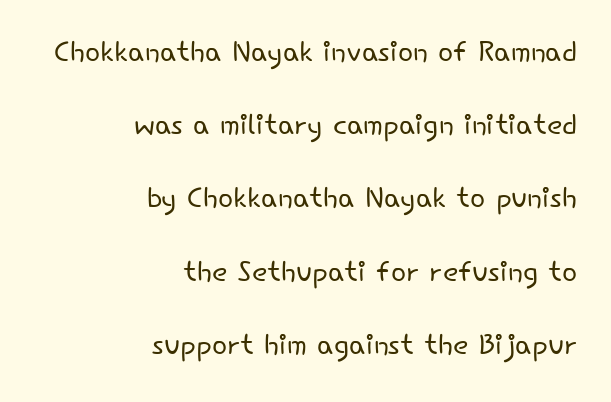
Q: Is the text bold? A: No.
Q: Is the text italic (slanted)? A: No, it is upright.
Q: Is the typeface a serif or a sans-serif typeface? A: Sans-serif.
Q: Is the text underlined? A: No.
Q: How is the paragraph aligned? A: Right-aligned.
Q: Is the spacing between letters normal or unusually wide? A: Normal.
Q: Width (condensed, normal, or wide)? A: Normal.
Q: Stroke contrast? A: Low.
Q: x-height? A: Small.
Q: Monospaced? A: No.
